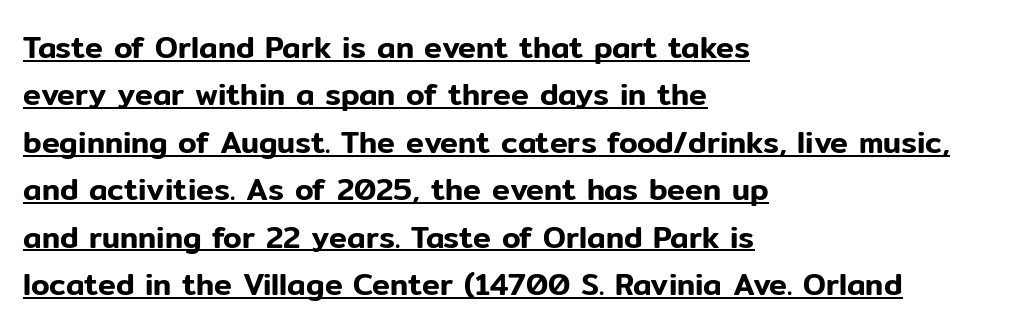
{"serif": "no", "italic": "no", "width": "normal", "stroke_contrast": "low", "x_height": "medium", "monospaced": "no", "underline": "yes", "align": "left", "line_spacing": "normal", "line_spacing_ratio": 1.58, "letter_spacing": "normal", "letter_spacing_em": 0.0, "glyph_px": 30}
